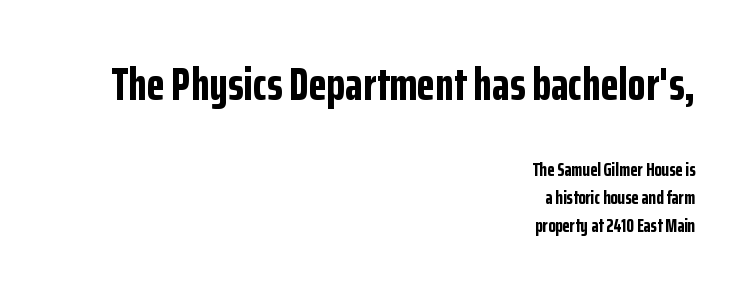
The image shows 47 px bold, condensed sans-serif type, upright; set right-aligned, normal line spacing (1.49x), normal letter spacing, not underlined; the first (top) block is 2.47x larger; low stroke contrast and a medium x-height.
